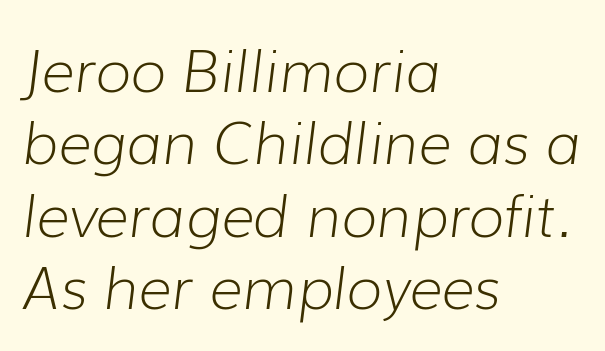
{"italic": "yes", "lean": "right", "slant_degrees": 7, "bold": "no", "weight": "light", "width": "normal", "stroke_contrast": "low", "x_height": "medium", "monospaced": "no", "underline": "no", "align": "left", "line_spacing": "normal", "line_spacing_ratio": 1.25, "letter_spacing": "normal", "letter_spacing_em": 0.0, "glyph_px": 58}
